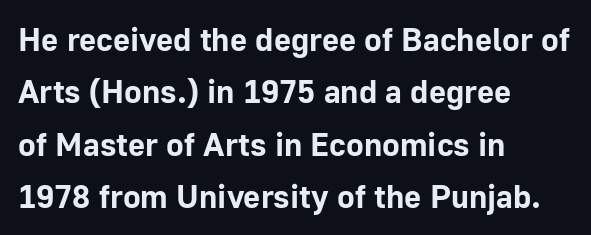
{"serif": "no", "italic": "no", "bold": "yes", "weight": "bold", "width": "normal", "stroke_contrast": "low", "x_height": "medium", "monospaced": "no", "underline": "no", "align": "left", "line_spacing": "normal", "line_spacing_ratio": 1.59, "letter_spacing": "normal", "letter_spacing_em": 0.0, "glyph_px": 33}
